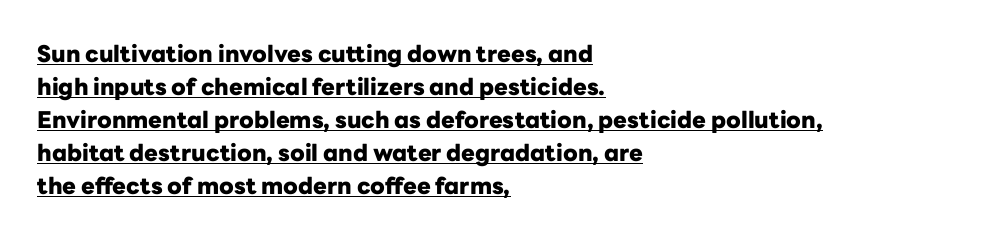
The horizontal fit of the characters is conventional and even. The lettering holds an erect, upright posture throughout. Is there an underline? Yes — a line sits under the letters. Leading matches the norm, producing a regular column.
